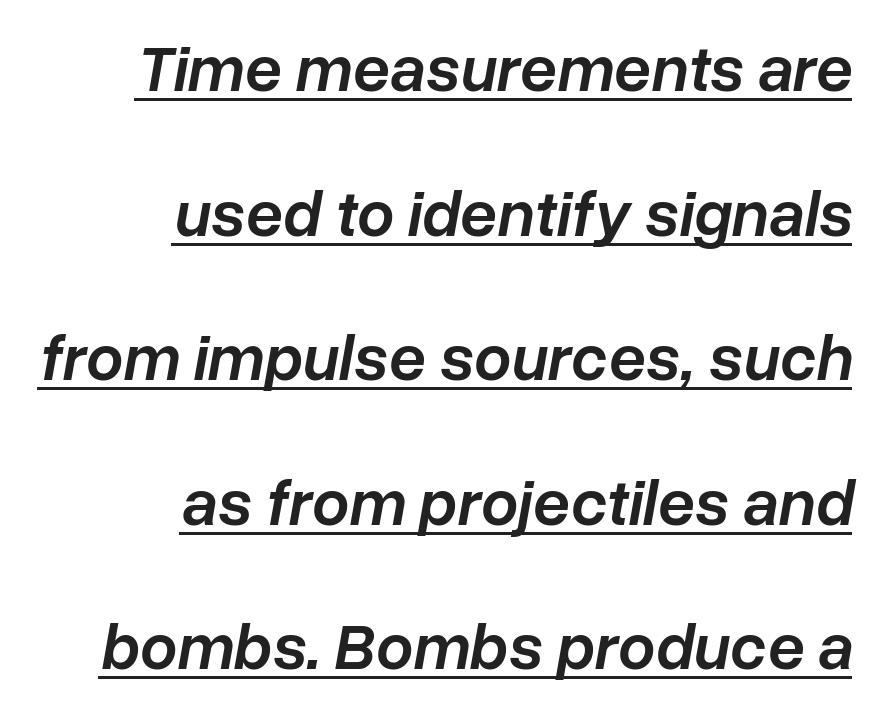
Is the type slanted? Yes — the strokes lean at a clear angle. Horizontal alignment here is rightward, an uncommon choice for prose. A great deal of white space separates one row of letters from the next. Beneath each row of characters lies a ruled line.
